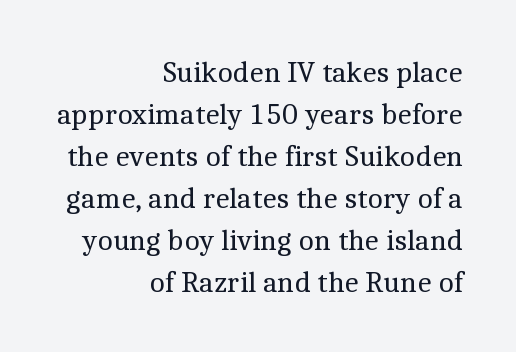
Q: Is the text bold? A: No.
Q: Is the text italic (slanted)? A: No, it is upright.
Q: Is the typeface a serif or a sans-serif typeface? A: Serif.
Q: Is the text underlined? A: No.
Q: How is the paragraph aligned? A: Right-aligned.
Q: Is the spacing between letters normal or unusually wide? A: Normal.
Q: Is the spacing between lines tight, normal or loose? A: Normal.
Q: Width (condensed, normal, or wide)? A: Normal.
Q: x-height? A: Medium.
Q: Monospaced? A: No.
